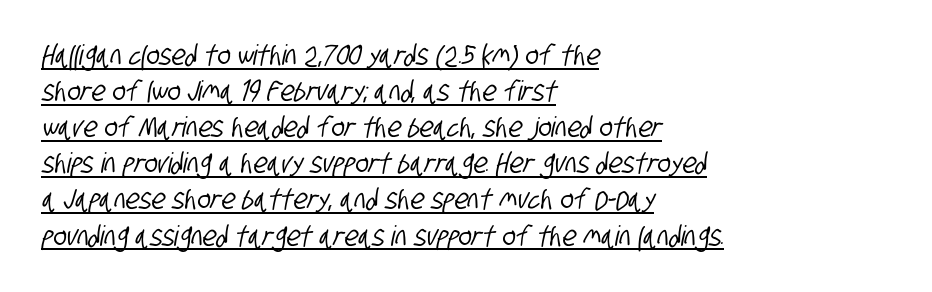
{"serif": "no", "width": "condensed", "stroke_contrast": "low", "x_height": "large", "monospaced": "no", "underline": "yes", "align": "left", "line_spacing": "normal", "line_spacing_ratio": 1.29, "letter_spacing": "normal", "letter_spacing_em": 0.0, "glyph_px": 28}
